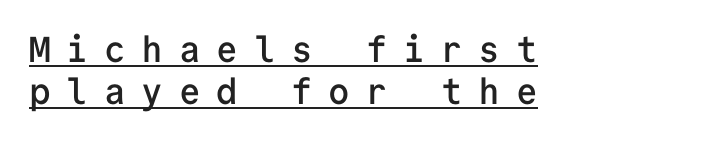
Q: Is the text bold? A: Semi-bold.
Q: Is the text italic (slanted)? A: No, it is upright.
Q: Is the typeface a serif or a sans-serif typeface? A: Sans-serif.
Q: Is the text underlined? A: Yes.
Q: How is the paragraph aligned? A: Left-aligned.
Q: Is the spacing between letters normal or unusually wide? A: Unusually wide.
Q: Width (condensed, normal, or wide)? A: Normal.
Q: Stroke contrast? A: Low.
Q: x-height? A: Medium.
Q: Monospaced? A: Yes.
